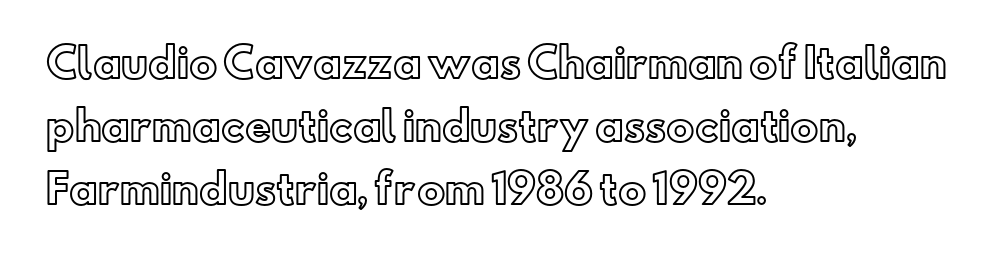
The type sits square on the baseline with zero lean. Compared with typical paragraphs, the rows here are spaced about the same. Type without underlining. Proportional: the letters do not fall into vertical columns. Default kerning and tracking; the words read as compact shapes. Alignment: flush left.
